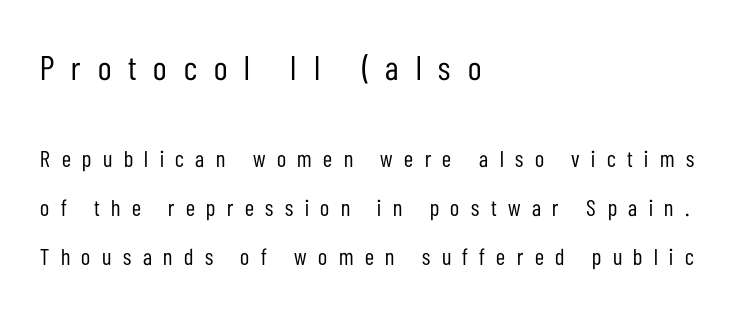
Inter-character spacing is expanded well beyond the font's built-in metrics. Line starts are locked; line ends wander. The specimen omits any rule beneath the text block's lines. Does the leading feel generous? Absolutely, it's lavish. Varying glyph widths throughout — classic text-font behaviour. The font's upright variant was chosen for this text.
